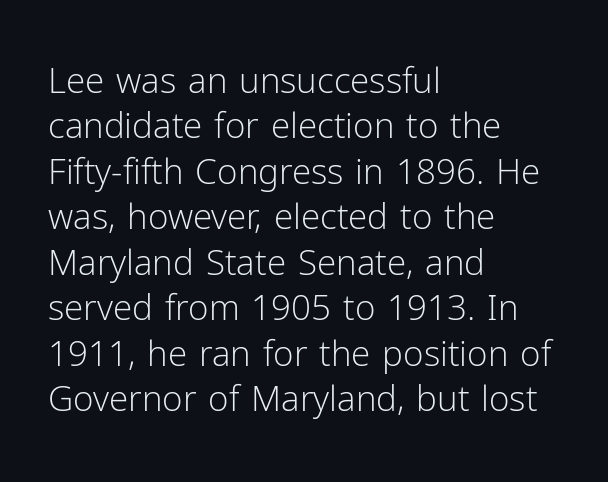
The cut favours lightness, reaching ordinary text weight at its darkest. The type is set solid horizontally, with unmodified tracking. You can tell from the bare stems that sans-serif type was used. Beneath every word, the page is bare. The letters advance in unequal steps, a hallmark of proportional type. Quick note: interline space is typical.
